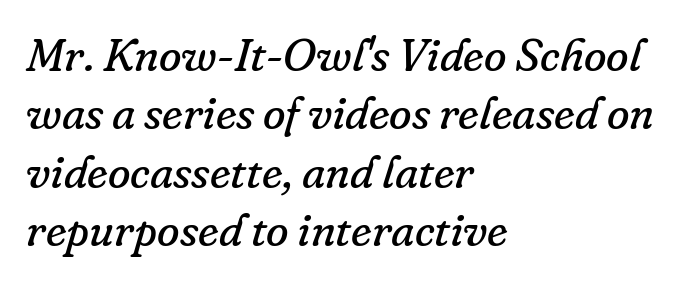
Q: Is the text bold? A: No.
Q: Is the text italic (slanted)? A: Yes, it leans right by about 16 degrees.
Q: Is the typeface a serif or a sans-serif typeface? A: Serif.
Q: Is the text underlined? A: No.
Q: How is the paragraph aligned? A: Left-aligned.
Q: Is the spacing between letters normal or unusually wide? A: Normal.
Q: Is the spacing between lines tight, normal or loose? A: Normal.
Q: Width (condensed, normal, or wide)? A: Normal.
Q: Stroke contrast? A: Low.
Q: x-height? A: Small.
Q: Monospaced? A: No.
